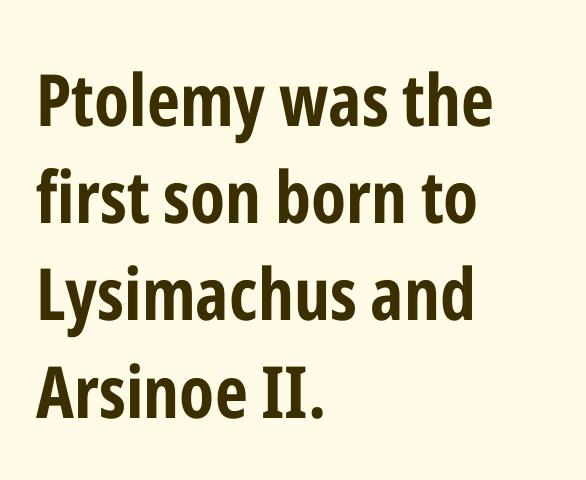
The horizontal fit of the characters is conventional and even. Plenty of ink on the page — the face is bold. The letters advance in unequal steps, a hallmark of proportional type. You can tell it's not italic because the verticals are truly vertical. Grotesque or geometric, the face here clearly has no serifs.
